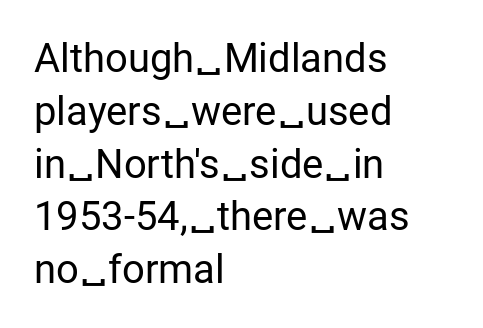
The image shows 40 px regular-weight sans-serif type, upright; set left-aligned, normal line spacing (1.32x), normal letter spacing, not underlined; low stroke contrast and a medium x-height.
